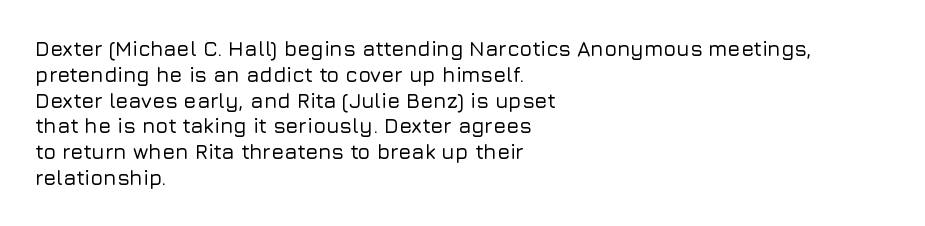
The image shows 21 px text type, upright; set left-aligned, line spacing 1.23x, normal letter spacing, not underlined.
